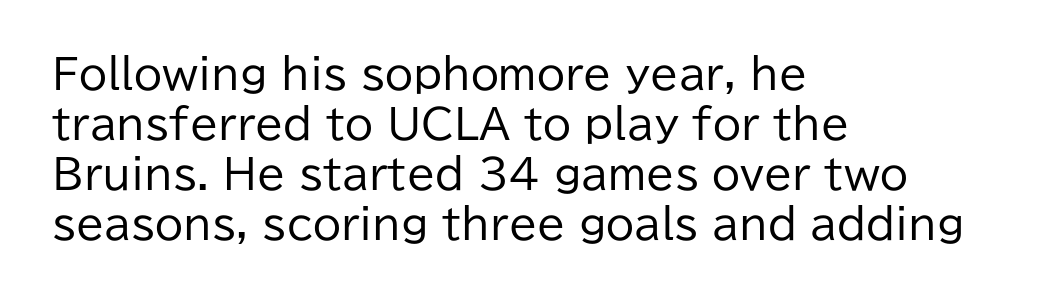
{"serif": "no", "italic": "no", "bold": "no", "weight": "regular", "width": "normal", "stroke_contrast": "low", "x_height": "medium", "monospaced": "no", "underline": "no", "align": "left", "line_spacing_ratio": 1.22, "letter_spacing": "normal", "letter_spacing_em": 0.0, "glyph_px": 41}
